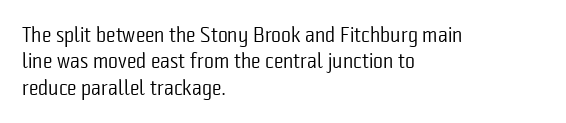
Q: Is the text bold? A: No.
Q: Is the text italic (slanted)? A: No, it is upright.
Q: Is the text underlined? A: No.
Q: How is the paragraph aligned? A: Left-aligned.
Q: Is the spacing between letters normal or unusually wide? A: Normal.
Q: Is the spacing between lines tight, normal or loose? A: Normal.
